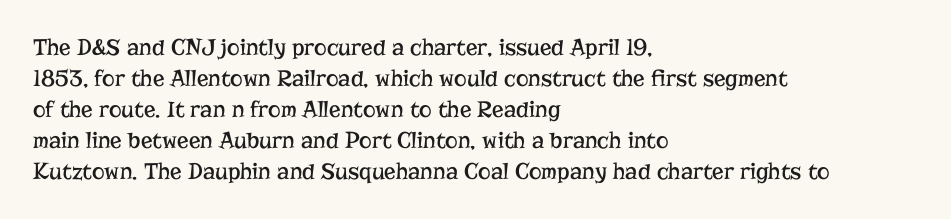
{"italic": "no", "bold": "no", "underline": "no", "align": "left", "line_spacing": "normal", "line_spacing_ratio": 1.29, "letter_spacing": "normal", "letter_spacing_em": 0.0, "glyph_px": 24}
